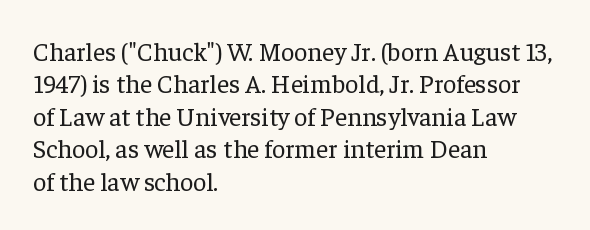
The image shows 26 px text type, upright; set left-aligned, normal line spacing (1.25x), normal letter spacing, not underlined.
